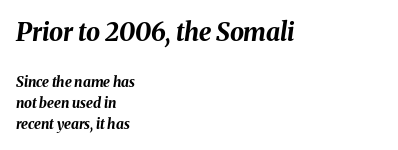
Q: Is the text bold? A: Yes.
Q: Is the text italic (slanted)? A: Yes, it leans right by about 8 degrees.
Q: Is the text underlined? A: No.
Q: How is the paragraph aligned? A: Left-aligned.
Q: Is the spacing between letters normal or unusually wide? A: Normal.
Q: Is the spacing between lines tight, normal or loose? A: Normal.
Q: Which block of text is set in a larger size, the first (top) or the second (bottom)? A: The first (top) one.
